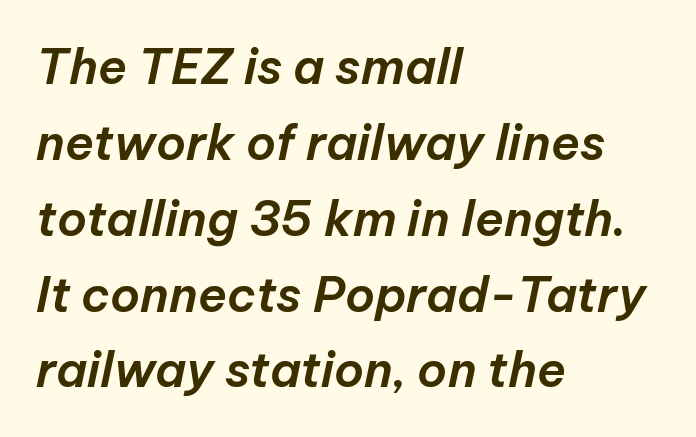
Here the designer chose a conventional face with non-uniform glyph widths. Words float on clear page, feet unadorned. Standard letterfit; no display-style spreading of the glyphs. The lines in this sample share a left origin and differ only in where they stop. Students, observe: this is what conventionally led text looks like.
